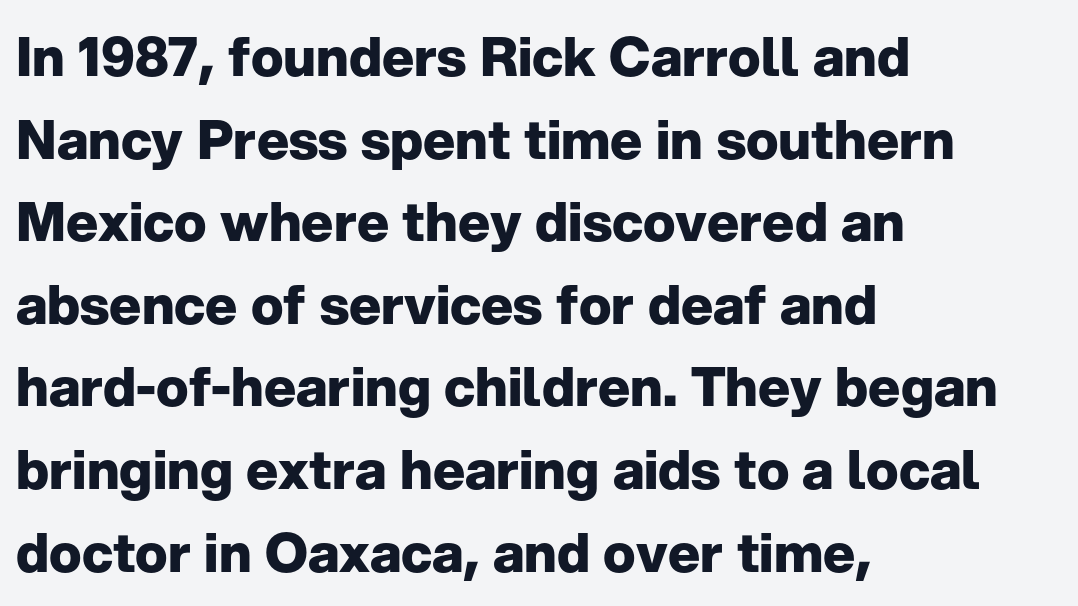
The space directly below the letters is spotless. Nobody touched the tracking dial on this one. Summary of weight: heavy, a full bold. These lines are set flush left with a ragged right edge. The rendering uses natural spacing where letterforms have individual widths.
